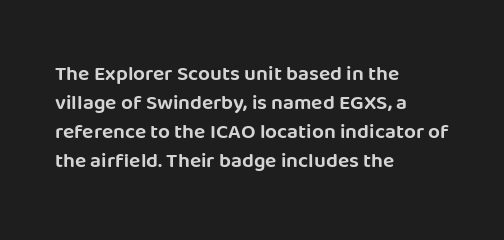
Q: Is the text italic (slanted)? A: No, it is upright.
Q: Is the text underlined? A: No.
Q: How is the paragraph aligned? A: Left-aligned.
Q: Is the spacing between letters normal or unusually wide? A: Normal.
Q: Is the spacing between lines tight, normal or loose? A: Normal.
